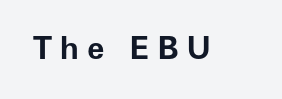
{"serif": "no", "italic": "no", "bold": "yes", "weight": "bold", "width": "normal", "stroke_contrast": "low", "x_height": "medium", "monospaced": "no", "underline": "no", "letter_spacing": "wide", "letter_spacing_em": 0.25, "glyph_px": 32}
